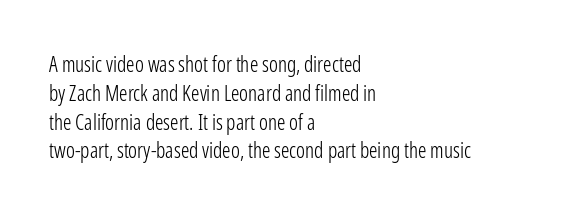
{"italic": "no", "bold": "no", "underline": "no", "align": "left", "line_spacing": "normal", "line_spacing_ratio": 1.37, "letter_spacing": "normal", "letter_spacing_em": 0.0, "glyph_px": 21}
